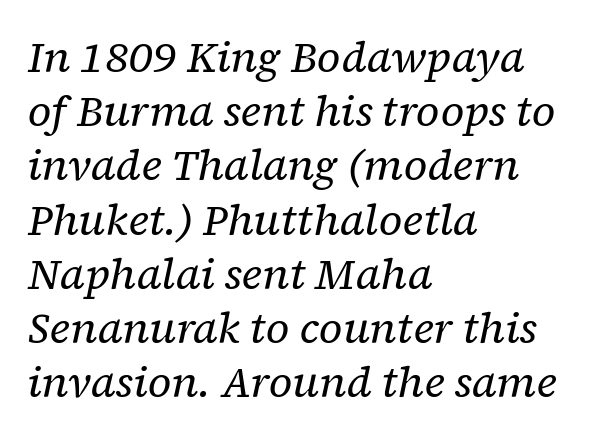
The image shows 43 px regular-weight serif type, italic (leaning right); set left-aligned, normal line spacing (1.26x), normal letter spacing, not underlined; low stroke contrast and a medium x-height.
